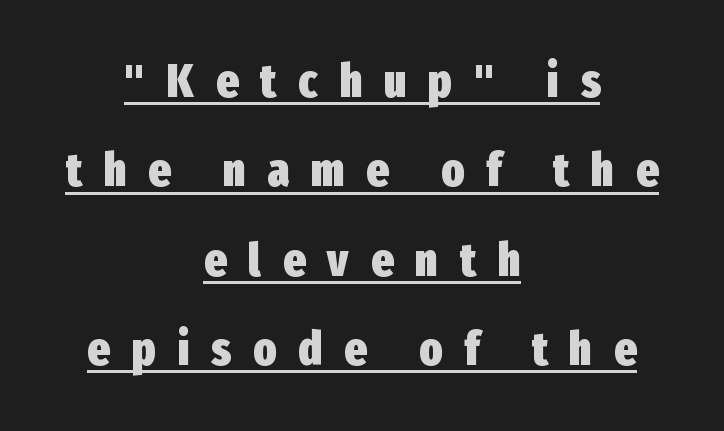
Notice the wide empty band between every row — that's loose leading. Typesetter's note: full bold, strokes at maximum text heaviness. Compared with a flush-left layout, this one balances lines on the center instead. The rendering uses natural spacing where letterforms have individual widths.
